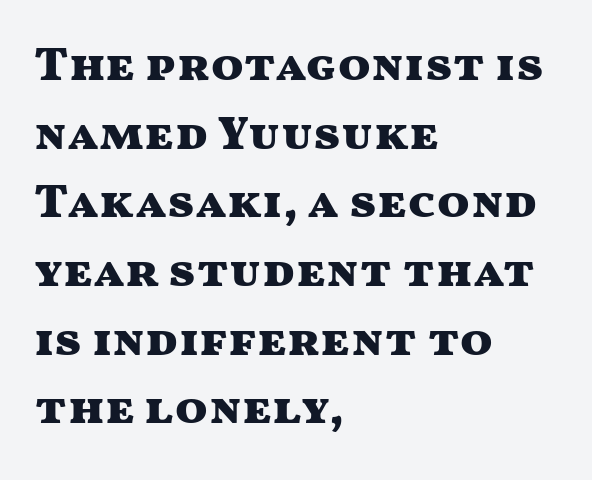
The image shows 48 px heavy, wide sans-serif type, upright; set left-aligned, normal line spacing (1.43x), normal letter spacing, not underlined; medium stroke contrast and a medium x-height.
